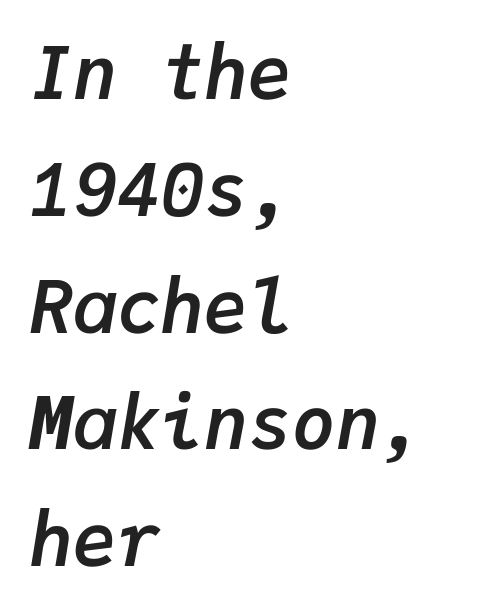
{"italic": "yes", "lean": "right", "slant_degrees": 9, "bold": "yes", "weight": "semibold", "width": "normal", "stroke_contrast": "low", "x_height": "medium", "monospaced": "yes", "underline": "no", "align": "left", "line_spacing": "normal", "line_spacing_ratio": 1.6, "letter_spacing": "normal", "letter_spacing_em": 0.0, "glyph_px": 73}
